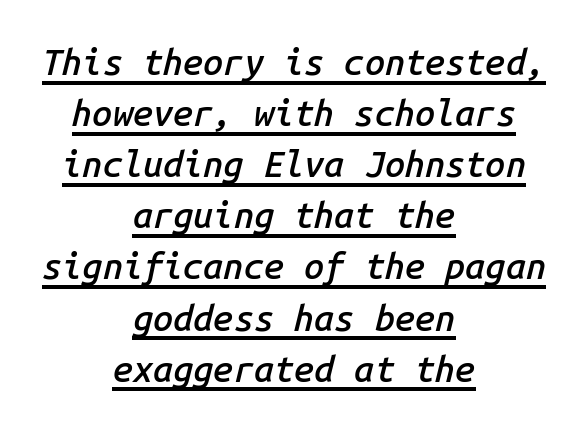
Q: Is the text bold? A: Semi-bold.
Q: Is the text italic (slanted)? A: Yes, it leans right by about 14 degrees.
Q: Is the text underlined? A: Yes.
Q: How is the paragraph aligned? A: Centered.
Q: Is the spacing between letters normal or unusually wide? A: Normal.
Q: Is the spacing between lines tight, normal or loose? A: Normal.
Q: Width (condensed, normal, or wide)? A: Normal.
Q: Stroke contrast? A: Low.
Q: x-height? A: Medium.
Q: Monospaced? A: Yes.
